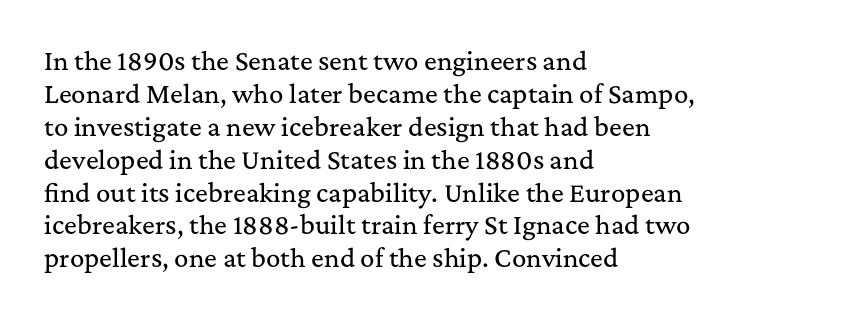
{"italic": "no", "underline": "no", "align": "left", "line_spacing": "normal", "line_spacing_ratio": 1.37, "letter_spacing": "normal", "letter_spacing_em": 0.0, "glyph_px": 24}
